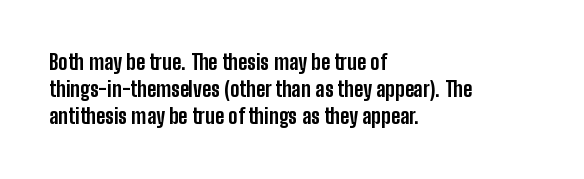
Q: Is the text bold? A: Yes.
Q: Is the text italic (slanted)? A: No, it is upright.
Q: Is the text underlined? A: No.
Q: How is the paragraph aligned? A: Left-aligned.
Q: Is the spacing between letters normal or unusually wide? A: Normal.
Q: Is the spacing between lines tight, normal or loose? A: Normal.
